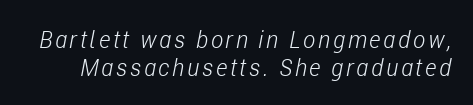
Q: Is the text bold? A: No.
Q: Is the text italic (slanted)? A: Yes, it leans right by about 11 degrees.
Q: Is the text underlined? A: No.
